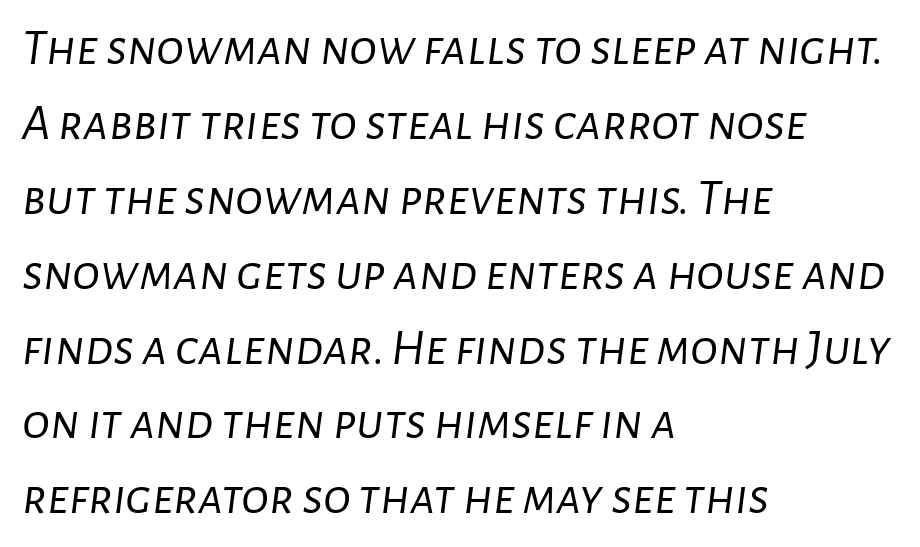
The image shows 52 px light type, italic (leaning right); set left-aligned, normal line spacing (1.44x), normal letter spacing, not underlined; low stroke contrast and a medium x-height.
